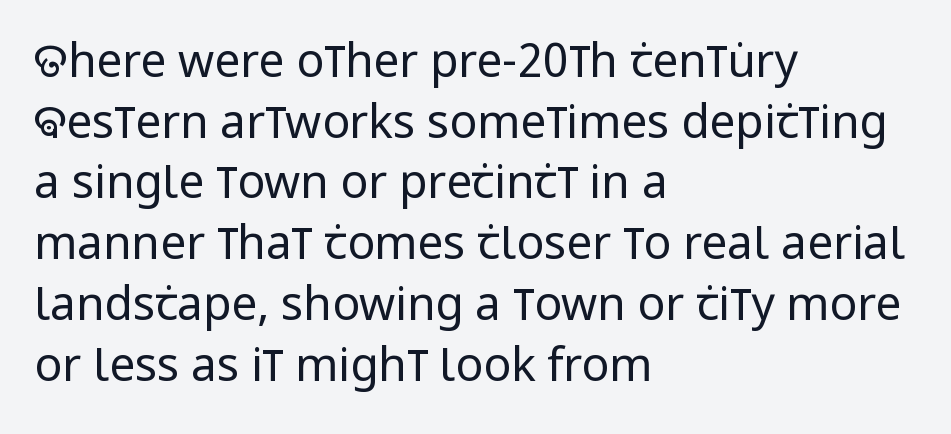
The rendering anchors every line to the left-hand side. The characters display no serif detailing; their extremities are plain. The tracking reads as untouched default to a designer's eye. The rows are spaced the way most documents space them. Style check: upright.
